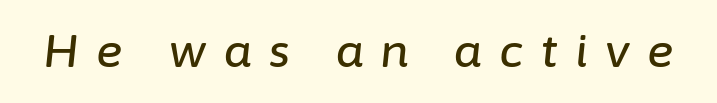
{"italic": "yes", "lean": "right", "slant_degrees": 6, "width": "normal", "stroke_contrast": "low", "x_height": "medium", "monospaced": "no", "underline": "no", "letter_spacing": "wide", "letter_spacing_em": 0.39, "glyph_px": 45}
